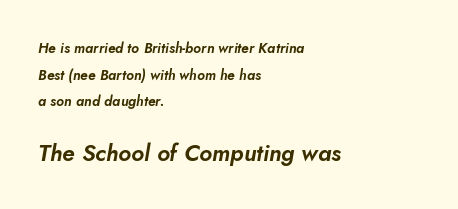
The image shows 23 px text type, italic (leaning right); set left-aligned, loose line spacing (1.9x), normal letter spacing, not underlined; the second (bottom) block is 1.64x larger.
